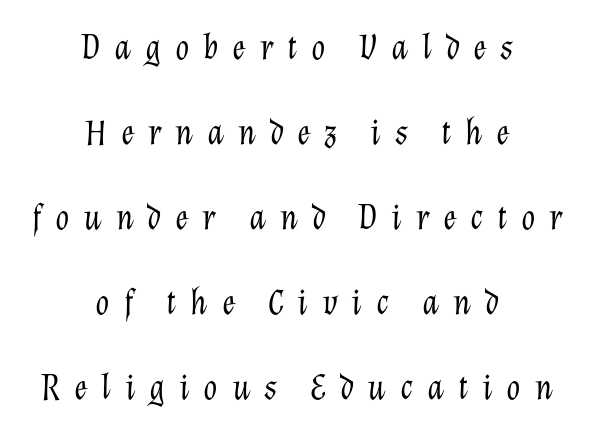
The image shows 36 px light type, italic (leaning right); set centered, loose line spacing (2.36x), unusually wide letter spacing (+0.38 em), not underlined; low stroke contrast and a medium x-height.
